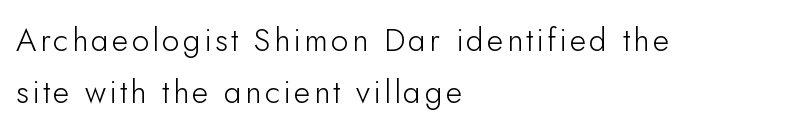
Do the letters lean? They stand straight. A classic flush-left, rag-right setting is used for this passage. Check the space under the baseline: it is left empty. To sum up the face: it is a sans, with no serifs. These lines are rendered in a variable-pitch font. Stroke thickness stays within the range of a standard reading face or lighter.
